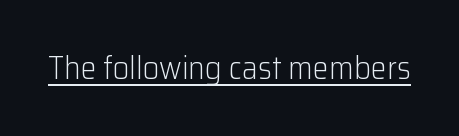
Look at the bottom of the vertical strokes: they stop flat, with no serifs. Bold? No — there's no thickening of the strokes. Looks like regular typesetting: each glyph gets only the width it needs. No extra tracking has been applied to these lines.
